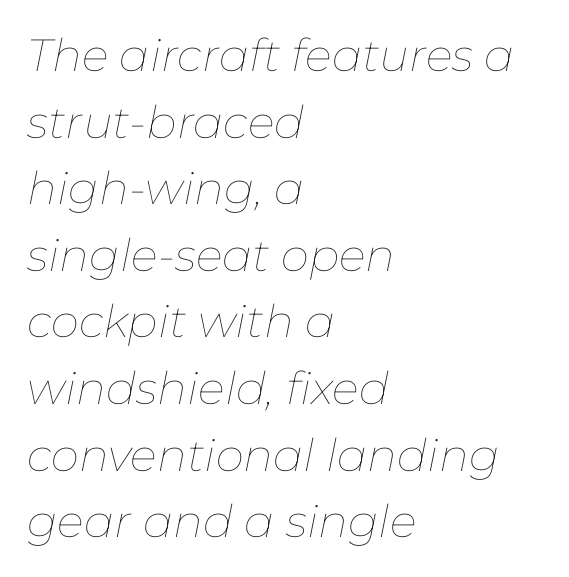
{"italic": "yes", "lean": "right", "slant_degrees": 11, "bold": "no", "weight": "thin", "width": "normal", "stroke_contrast": "low", "x_height": "medium", "monospaced": "no", "underline": "no", "align": "left", "line_spacing": "normal", "line_spacing_ratio": 1.48, "letter_spacing": "normal", "letter_spacing_em": 0.0, "glyph_px": 45}
